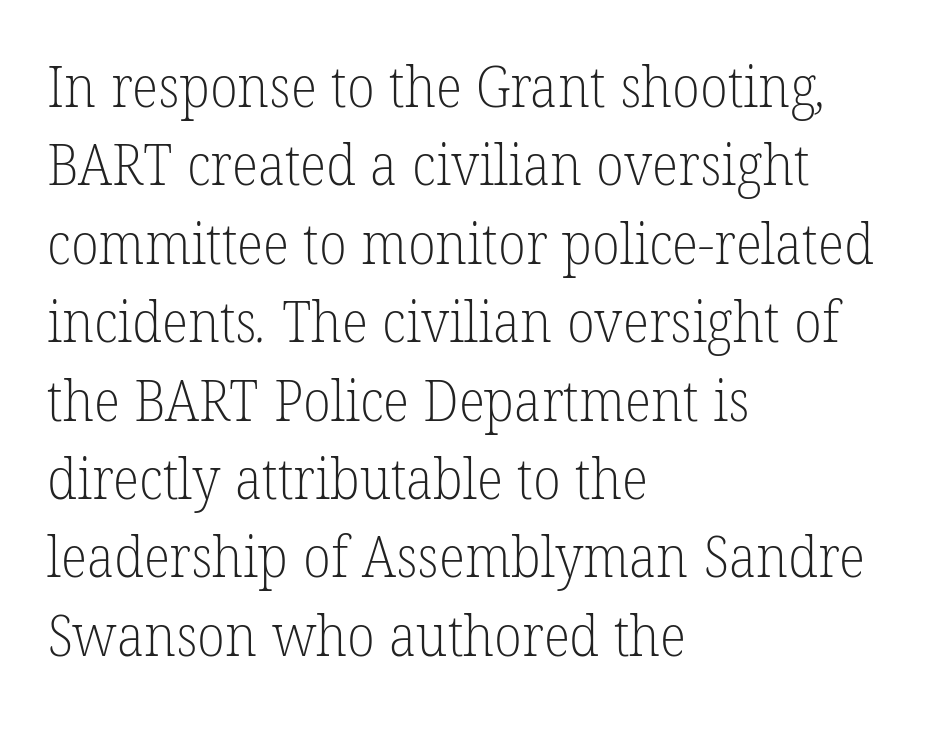
Line beginnings align vertically; line endings do not. Varying glyph widths throughout — classic text-font behaviour. A normal amount of white space separates one row of letters from the next. The gap between lines stays unmarked.
